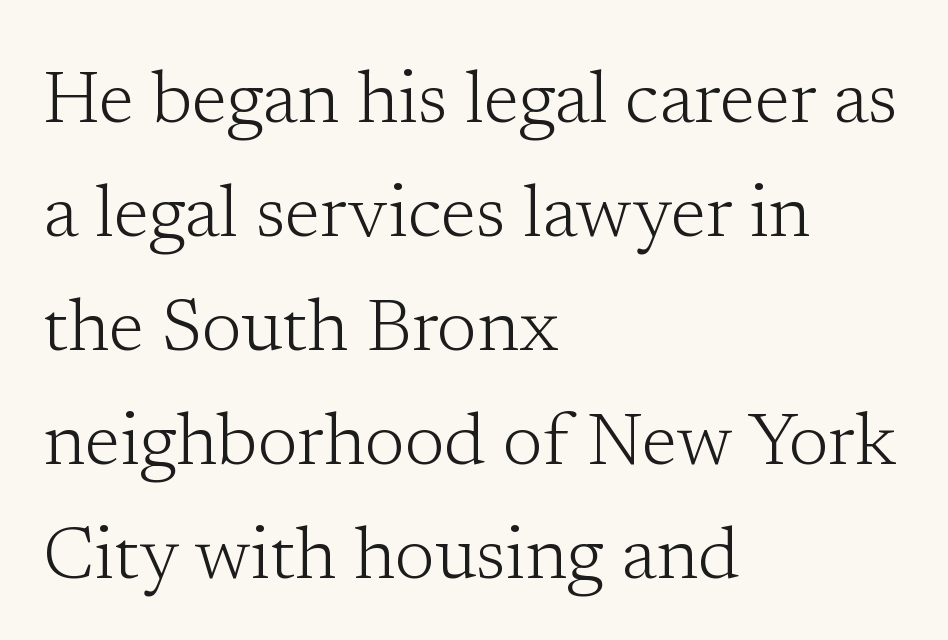
The image shows 73 px light serif type, upright; set left-aligned, normal line spacing (1.56x), normal letter spacing, not underlined; low stroke contrast and a medium x-height.
